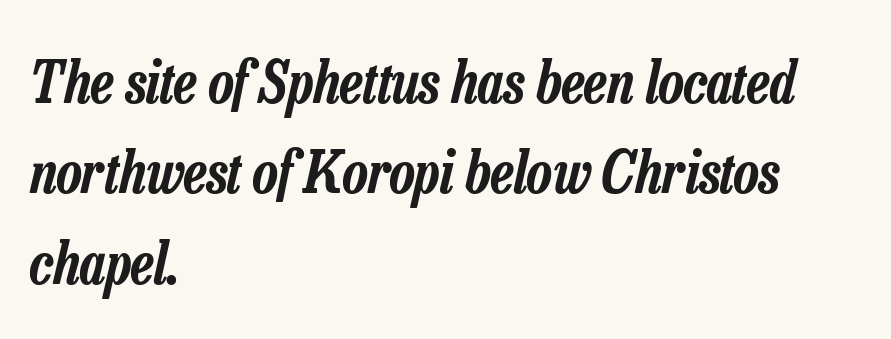
The image shows 58 px condensed type, italic (leaning right); set left-aligned, normal line spacing (1.56x), normal letter spacing, not underlined; low stroke contrast and a medium x-height.
